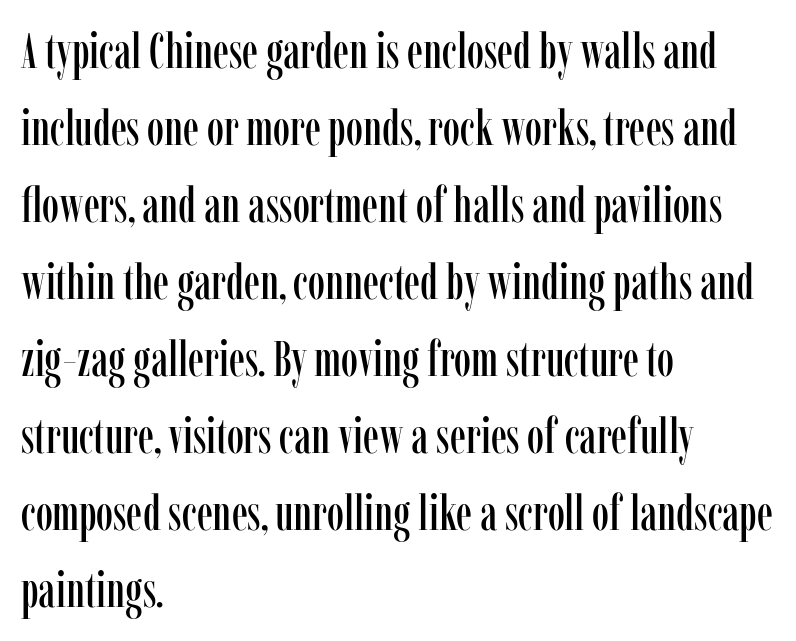
Q: Is the text italic (slanted)? A: No, it is upright.
Q: Is the typeface a serif or a sans-serif typeface? A: Serif.
Q: Is the text underlined? A: No.
Q: How is the paragraph aligned? A: Left-aligned.
Q: Is the spacing between letters normal or unusually wide? A: Normal.
Q: Is the spacing between lines tight, normal or loose? A: Normal.
Q: Width (condensed, normal, or wide)? A: Condensed.
Q: Stroke contrast? A: Low.
Q: x-height? A: Medium.
Q: Monospaced? A: No.
